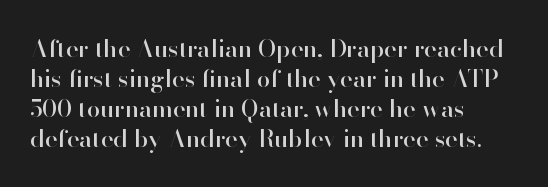
The image shows 24 px text type, upright; set left-aligned, normal line spacing (1.25x), normal letter spacing, not underlined.
